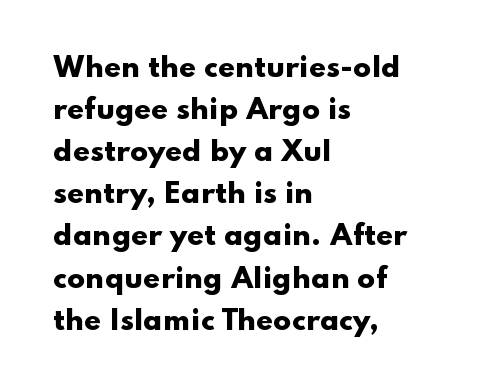
Q: Is the text bold? A: Yes.
Q: Is the text italic (slanted)? A: No, it is upright.
Q: Is the text underlined? A: No.
Q: How is the paragraph aligned? A: Left-aligned.
Q: Is the spacing between letters normal or unusually wide? A: Normal.
Q: Is the spacing between lines tight, normal or loose? A: Normal.
